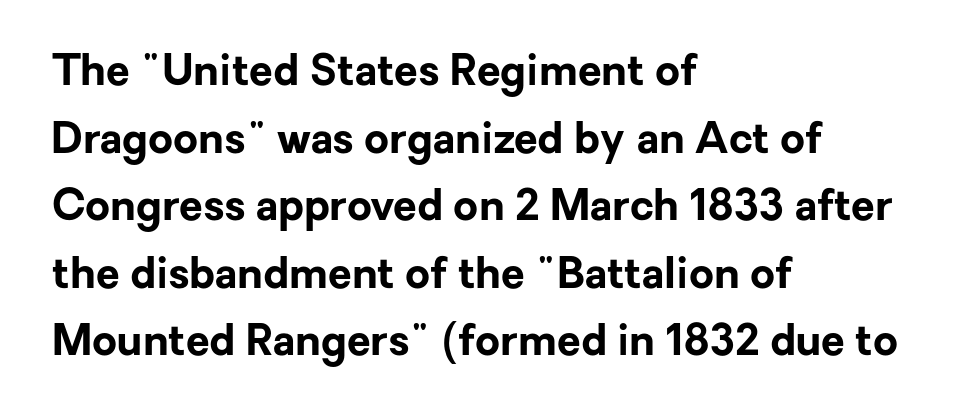
Q: Is the text bold? A: Yes.
Q: Is the text italic (slanted)? A: No, it is upright.
Q: Is the typeface a serif or a sans-serif typeface? A: Sans-serif.
Q: Is the text underlined? A: No.
Q: How is the paragraph aligned? A: Left-aligned.
Q: Is the spacing between letters normal or unusually wide? A: Normal.
Q: Is the spacing between lines tight, normal or loose? A: Normal.
Q: Width (condensed, normal, or wide)? A: Normal.
Q: Stroke contrast? A: Low.
Q: x-height? A: Medium.
Q: Monospaced? A: No.
